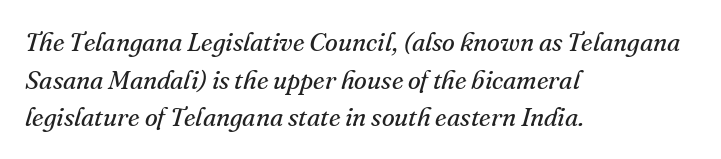
Any mark beneath the type? The region is blank. Leading: standard. Italic: yes, the glyphs are oblique. A light-to-regular cut is what we see here. Visually the block forms a straight wall on the left and a jagged coastline on the right.
